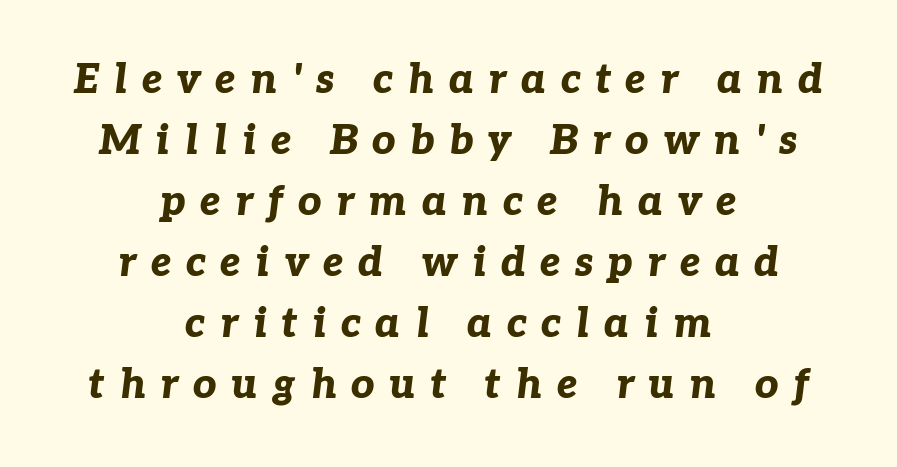
The image shows 41 px bold type, italic (leaning right); set centered, normal line spacing (1.49x), unusually wide letter spacing (+0.35 em), not underlined; low stroke contrast and a medium x-height.
